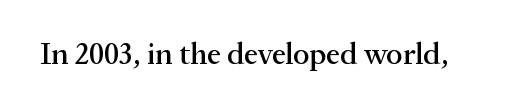
The image shows 31 px serif type, upright; set normal letter spacing, not underlined; medium stroke contrast and a medium x-height.
